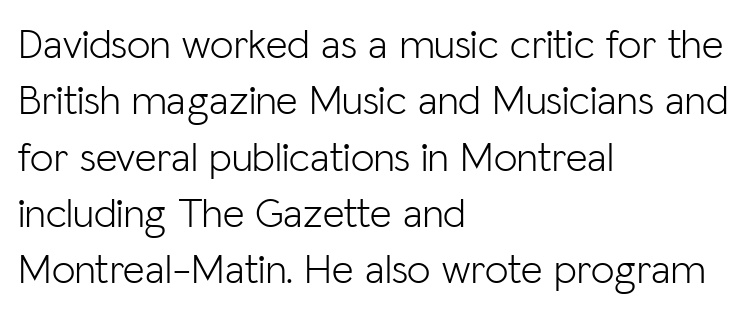
{"serif": "no", "italic": "no", "bold": "no", "weight": "light", "width": "normal", "stroke_contrast": "low", "x_height": "medium", "monospaced": "no", "underline": "no", "align": "left", "line_spacing": "normal", "line_spacing_ratio": 1.34, "letter_spacing": "normal", "letter_spacing_em": 0.0, "glyph_px": 42}
